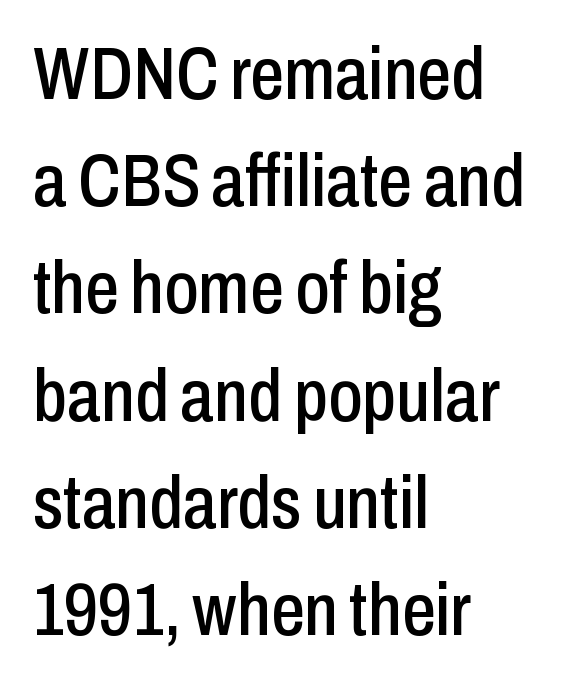
No extra tracking has been applied to these lines. The text block is weighted toward the left margin, trailing off unevenly rightward. The leading is moderate, giving the passage an even texture. Bare-footed words on every line. The letters carry no serifs — their stems end cleanly without finishing strokes. Every character sits straight up, as roman type does.
